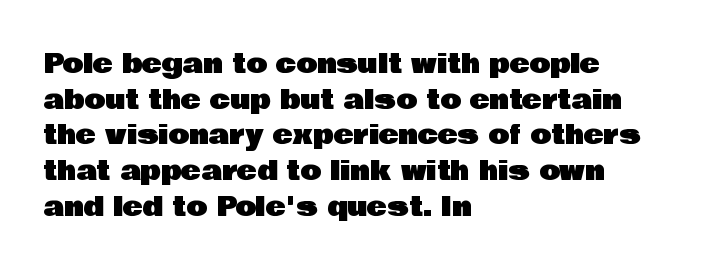
Line spacing here is normal. In terms of posture, this sample is upright. A bare baseline throughout the passage. Does the copy run flush right? No — it runs flush left. You could call the tracking neutral — neither tight nor loose.
